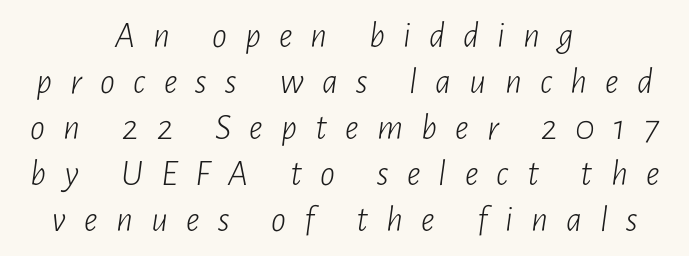
These lines stack symmetrically, like a column narrowing and widening about its center. The specimen reads as italic at a glance. The string is rendered with underlining switched off. The letters look calm and open, with moderate or lighter stems. The rendering inserts visible extra space after every character. Varying glyph widths throughout — classic text-font behaviour.
